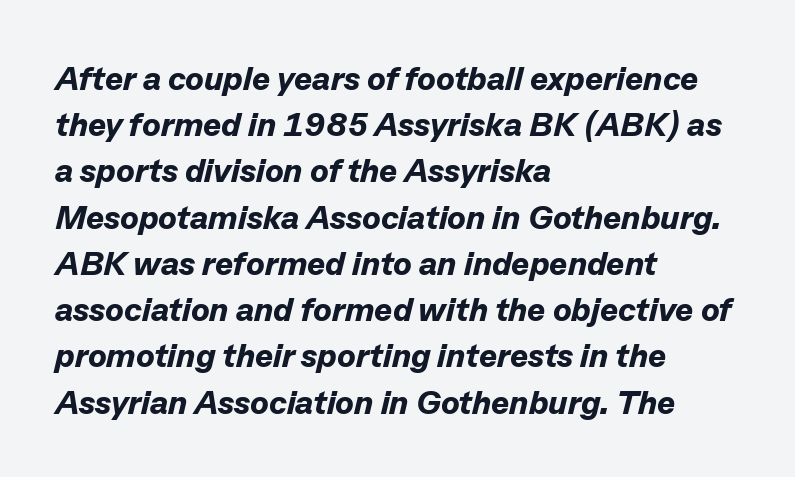
The image shows 34 px bold type, italic (leaning right); set left-aligned, normal line spacing (1.36x), normal letter spacing, not underlined; low stroke contrast and a medium x-height.
